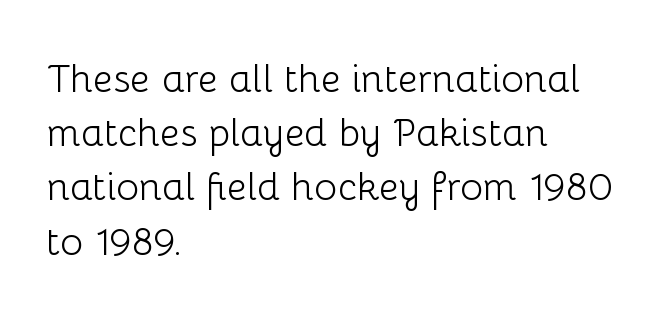
Each stroke keeps to a modest, everyday thickness or less. Left-aligned paragraph, ragged on the right. The leading is moderate, giving the passage an even texture. You can tell it's not italic because the verticals are truly vertical. Caption: standard tracking, unaltered. Words float on clear page, feet unadorned.
